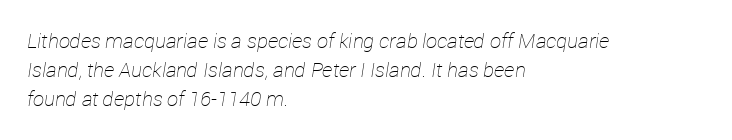
Q: Is the text bold? A: No.
Q: Is the text italic (slanted)? A: Yes, it leans right by about 12 degrees.
Q: Is the text underlined? A: No.
Q: How is the paragraph aligned? A: Left-aligned.
Q: Is the spacing between letters normal or unusually wide? A: Normal.
Q: Is the spacing between lines tight, normal or loose? A: Normal.
